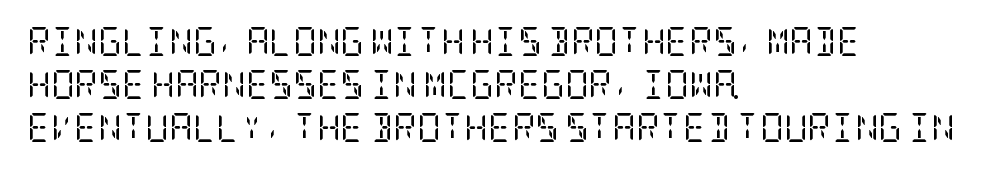
The image shows 29 px regular-weight, condensed serif type, upright; set left-aligned, normal line spacing (1.49x), normal letter spacing, not underlined; low stroke contrast and a large x-height.
